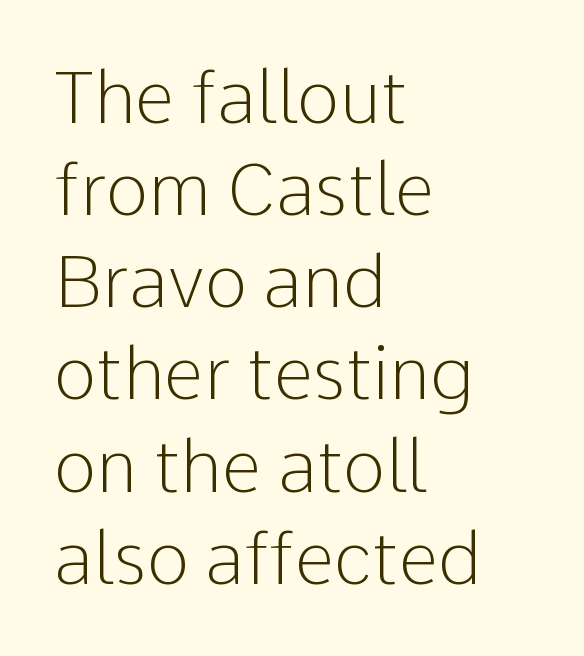
The image shows 72 px light sans-serif type, upright; set left-aligned, normal line spacing (1.28x), normal letter spacing, not underlined; low stroke contrast and a medium x-height.
